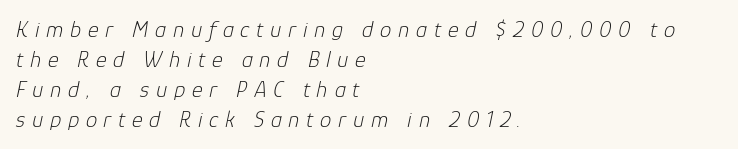
{"italic": "yes", "lean": "right", "slant_degrees": 12, "bold": "no", "underline": "no", "align": "left", "line_spacing": "normal", "line_spacing_ratio": 1.3, "letter_spacing": "wide", "letter_spacing_em": 0.29, "glyph_px": 23}
